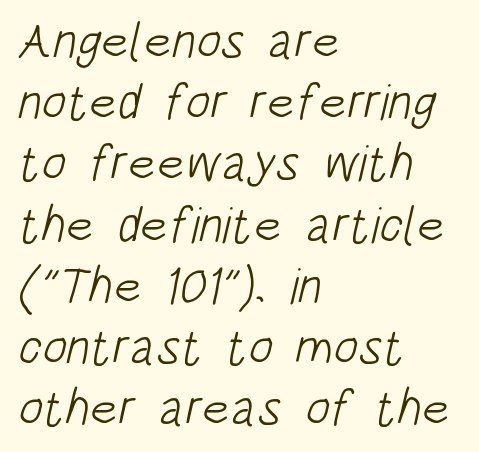
Q: Is the text bold? A: No.
Q: Is the typeface a serif or a sans-serif typeface? A: Sans-serif.
Q: Is the text underlined? A: No.
Q: How is the paragraph aligned? A: Left-aligned.
Q: Is the spacing between letters normal or unusually wide? A: Normal.
Q: Width (condensed, normal, or wide)? A: Condensed.
Q: Stroke contrast? A: Low.
Q: x-height? A: Large.
Q: Monospaced? A: No.
